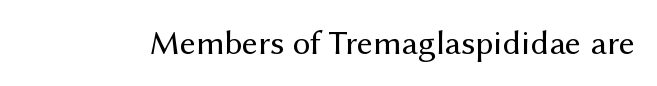
{"serif": "no", "italic": "no", "bold": "no", "weight": "regular", "width": "normal", "stroke_contrast": "medium", "x_height": "medium", "monospaced": "no", "underline": "no", "letter_spacing": "normal", "letter_spacing_em": 0.0, "glyph_px": 35}
